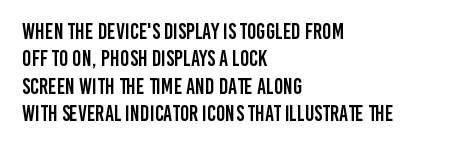
Letter spacing: default. Words float on clear page, feet unadorned. Every stem runs plumb, perpendicular to the baseline. Is there much room between lines? A standard amount, neither cramped nor airy. Reading down the block, your eye returns to a fixed left position each line.
